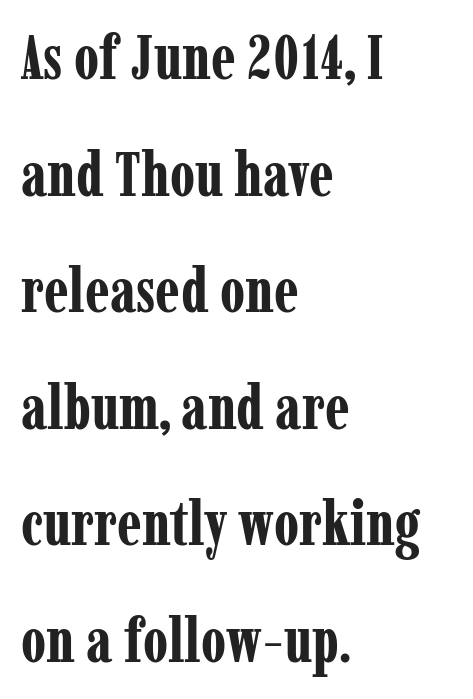
Q: Is the text bold? A: Yes.
Q: Is the text italic (slanted)? A: No, it is upright.
Q: Is the typeface a serif or a sans-serif typeface? A: Serif.
Q: Is the text underlined? A: No.
Q: How is the paragraph aligned? A: Left-aligned.
Q: Is the spacing between letters normal or unusually wide? A: Normal.
Q: Is the spacing between lines tight, normal or loose? A: Loose.
Q: Width (condensed, normal, or wide)? A: Condensed.
Q: Stroke contrast? A: Low.
Q: x-height? A: Medium.
Q: Monospaced? A: No.
